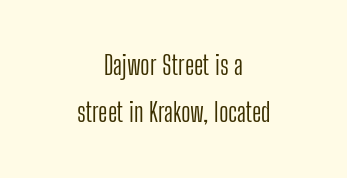
{"italic": "no", "bold": "no", "underline": "no", "align": "center", "line_spacing_ratio": 1.82, "letter_spacing": "normal", "letter_spacing_em": 0.0, "glyph_px": 26}
